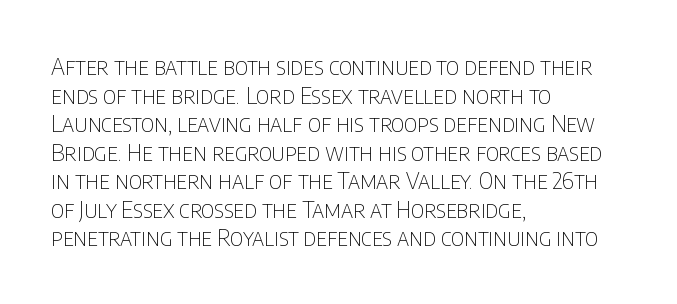
Q: Is the text bold? A: No.
Q: Is the text italic (slanted)? A: No, it is upright.
Q: Is the text underlined? A: No.
Q: How is the paragraph aligned? A: Left-aligned.
Q: Is the spacing between letters normal or unusually wide? A: Normal.
